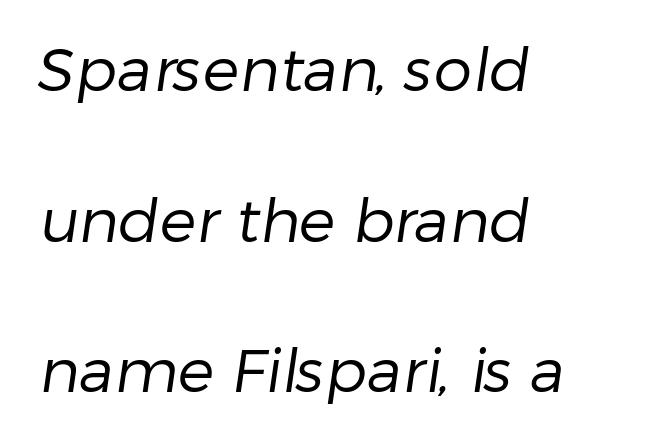
Q: Is the text bold? A: No.
Q: Is the typeface a serif or a sans-serif typeface? A: Sans-serif.
Q: Is the text underlined? A: No.
Q: How is the paragraph aligned? A: Left-aligned.
Q: Is the spacing between letters normal or unusually wide? A: Normal.
Q: Is the spacing between lines tight, normal or loose? A: Loose.
Q: Width (condensed, normal, or wide)? A: Normal.
Q: Stroke contrast? A: Low.
Q: x-height? A: Medium.
Q: Monospaced? A: No.
